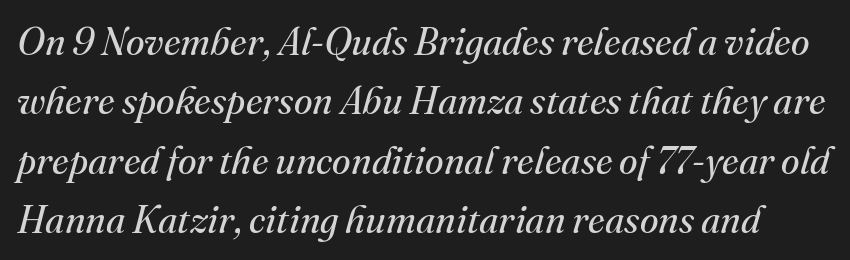
Descenders hang freely into open space. The passage shown stacks its lines at a standard gap. Unlike a clean sans, this face finishes its strokes with serifs. Would a proofreader flag this as italicized? Yes. You could not count columns in this text — the font is proportionally spaced. Vertical stems look standard width or narrower in stroke.
